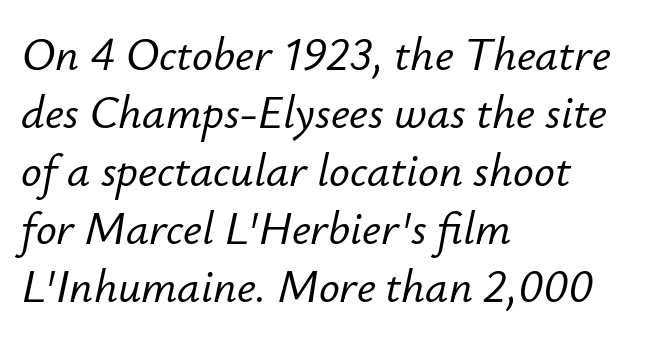
The image shows 46 px text type, italic (leaning right); set left-aligned, normal line spacing (1.26x), normal letter spacing, not underlined; low stroke contrast and a small x-height.
